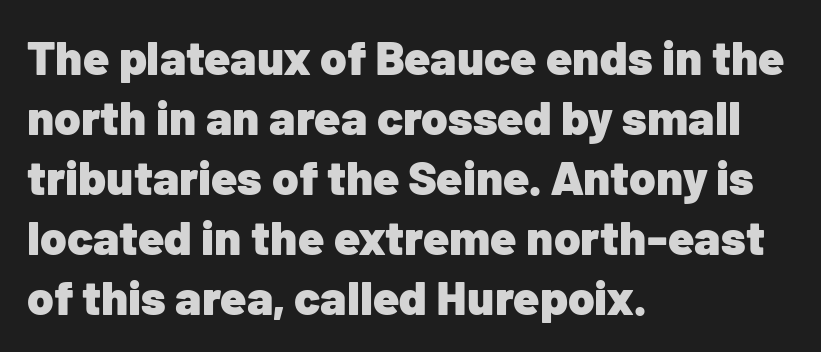
The image shows 48 px heavy sans-serif type, upright; set left-aligned, normal line spacing (1.25x), normal letter spacing, not underlined; low stroke contrast and a medium x-height.
